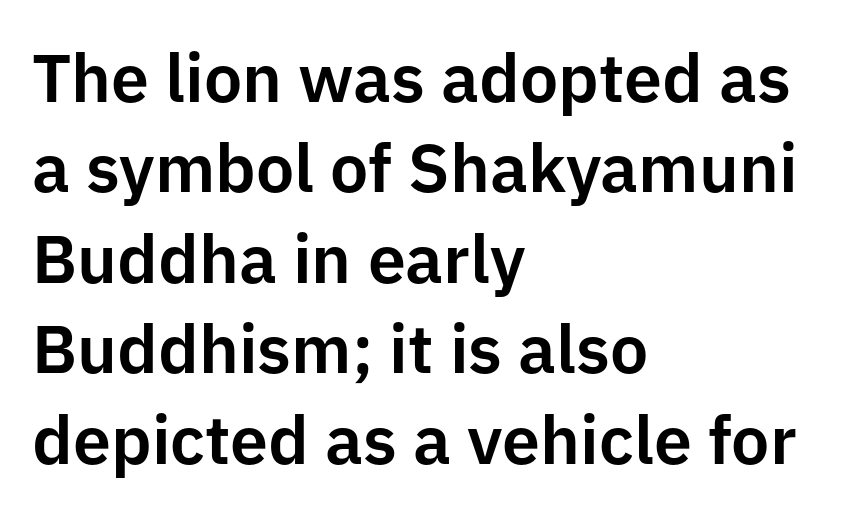
{"serif": "no", "italic": "no", "width": "normal", "stroke_contrast": "low", "x_height": "medium", "monospaced": "no", "underline": "no", "align": "left", "line_spacing": "normal", "line_spacing_ratio": 1.33, "letter_spacing": "normal", "letter_spacing_em": 0.0, "glyph_px": 68}
